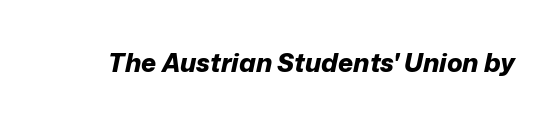
{"italic": "yes", "lean": "right", "slant_degrees": 12, "bold": "yes", "underline": "no", "letter_spacing": "normal", "letter_spacing_em": 0.0, "glyph_px": 26}
